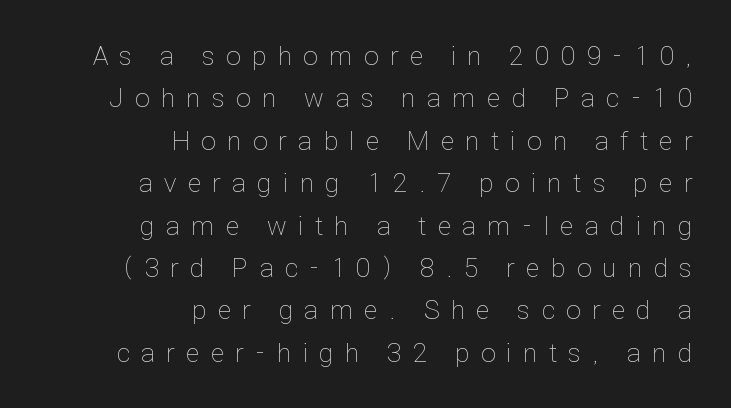
Weight class: somewhere from thin through regular. Just letters on the line, the space beneath them empty. Between one letter and the next there's a generous, obvious gap. The lines sit at an ordinary, default distance from one another. The font's upright variant was chosen for this text. The setting favours the right margin, as signatures and pull-quotes sometimes do.
